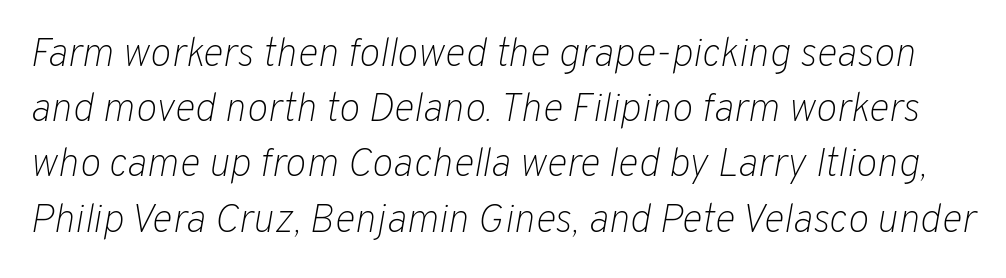
Each letter keeps its own natural width here, so spacing adapts to shape. Posture: slanted. Has an underline been added? It has not. What's the leading like? Ordinary, nothing unusual. Tracking here is standard; glyphs follow each other at the usual distance.
